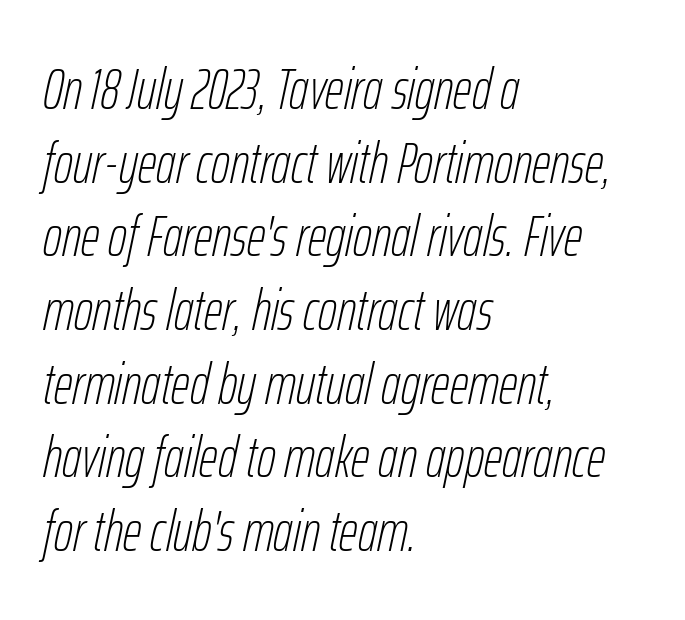
{"italic": "yes", "lean": "right", "slant_degrees": 12, "bold": "no", "weight": "thin", "width": "condensed", "stroke_contrast": "low", "x_height": "medium", "monospaced": "no", "underline": "no", "align": "left", "line_spacing": "normal", "line_spacing_ratio": 1.27, "letter_spacing": "normal", "letter_spacing_em": 0.0, "glyph_px": 58}
